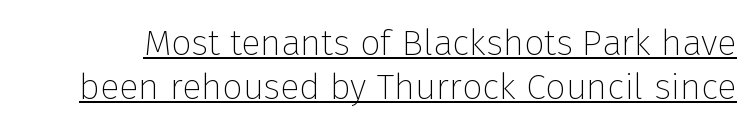
The image shows 36 px thin sans-serif type, upright; set line spacing 1.23x, normal letter spacing, underlined; low stroke contrast and a medium x-height.
